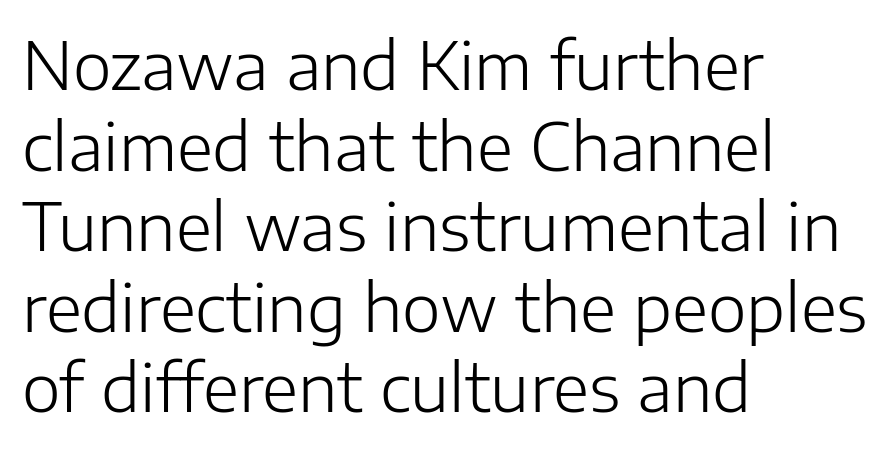
The image shows 66 px light sans-serif type, upright; set left-aligned, line spacing 1.22x, normal letter spacing, not underlined; low stroke contrast and a medium x-height.
